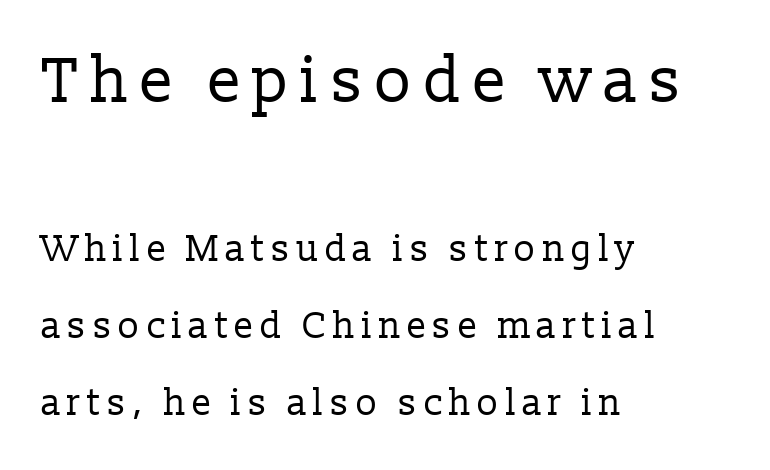
The image shows 64 px regular-weight serif type, upright; set left-aligned, loose line spacing (2.08x), not underlined; the first (top) block is 1.73x larger; low stroke contrast and a medium x-height.
